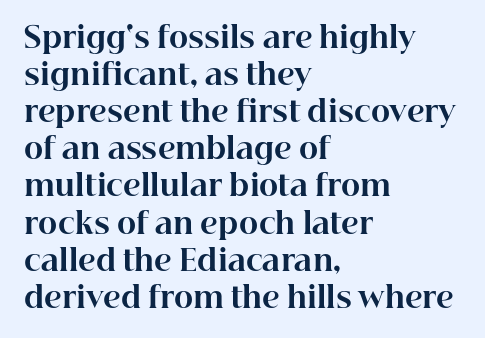
Q: Is the text bold? A: Yes.
Q: Is the text italic (slanted)? A: No, it is upright.
Q: Is the typeface a serif or a sans-serif typeface? A: Serif.
Q: Is the text underlined? A: No.
Q: How is the paragraph aligned? A: Left-aligned.
Q: Is the spacing between letters normal or unusually wide? A: Normal.
Q: Is the spacing between lines tight, normal or loose? A: Normal.
Q: Width (condensed, normal, or wide)? A: Normal.
Q: Stroke contrast? A: High.
Q: x-height? A: Medium.
Q: Monospaced? A: No.
